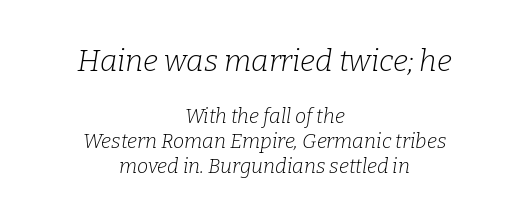
Q: Is the text bold? A: No.
Q: Is the text italic (slanted)? A: Yes, it leans right by about 9 degrees.
Q: Is the typeface a serif or a sans-serif typeface? A: Serif.
Q: Is the text underlined? A: No.
Q: How is the paragraph aligned? A: Centered.
Q: Is the spacing between letters normal or unusually wide? A: Normal.
Q: Is the spacing between lines tight, normal or loose? A: Normal.
Q: Which block of text is set in a larger size, the first (top) or the second (bottom)? A: The first (top) one.
Q: Width (condensed, normal, or wide)? A: Normal.
Q: Stroke contrast? A: Low.
Q: x-height? A: Medium.
Q: Monospaced? A: No.
